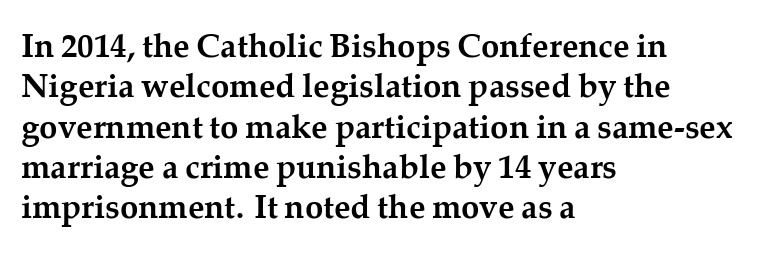
The image shows 33 px semibold serif type, upright; set left-aligned, line spacing 1.22x, normal letter spacing, not underlined; medium stroke contrast and a medium x-height.
